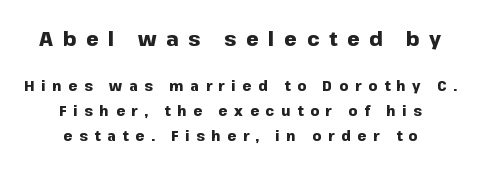
{"italic": "no", "bold": "yes", "underline": "no", "align": "center", "line_spacing_ratio": 1.79, "letter_spacing": "wide", "letter_spacing_em": 0.48, "larger_block": "first", "size_ratio": 1.43, "glyph_px": 20}
